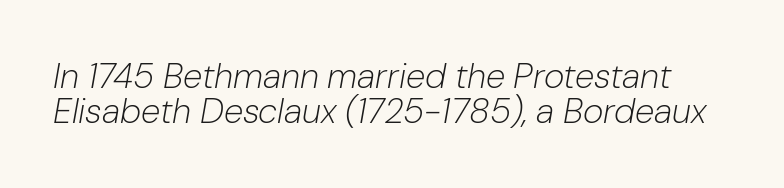
The image shows 35 px light type, italic (leaning right); set tight line spacing (1.01x), normal letter spacing, not underlined; low stroke contrast and a medium x-height.
